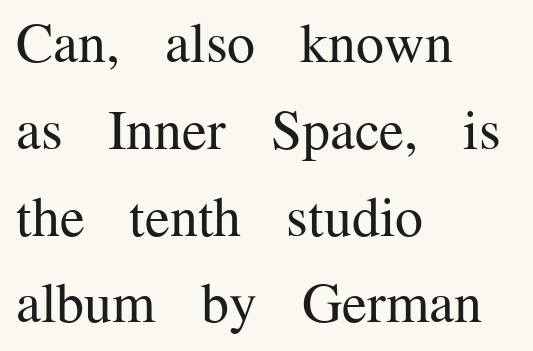
Upright lettering throughout. The passage is arranged the way most books set body copy — flush left. What kind of face is this? One with serifs. These lines are rendered in a variable-pitch font. Baseline-to-baseline distance is the conventional proportion of letter height.
